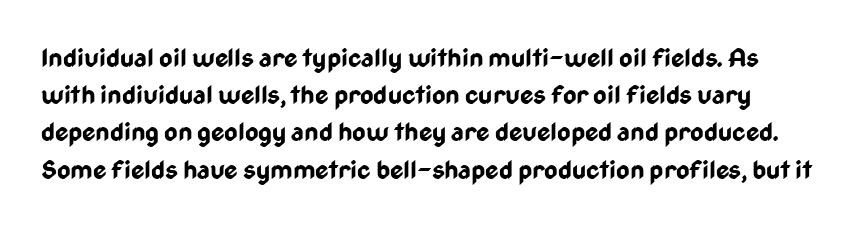
The image shows 26 px bold type, upright; set normal line spacing (1.43x), normal letter spacing, not underlined.
